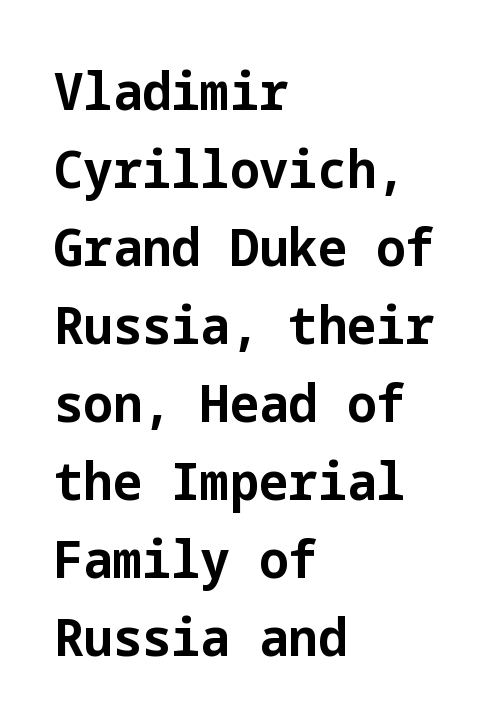
{"serif": "no", "italic": "no", "bold": "yes", "weight": "bold", "width": "normal", "stroke_contrast": "low", "x_height": "medium", "underline": "no", "align": "left", "line_spacing": "normal", "line_spacing_ratio": 1.5, "letter_spacing": "normal", "letter_spacing_em": 0.0, "glyph_px": 52}
